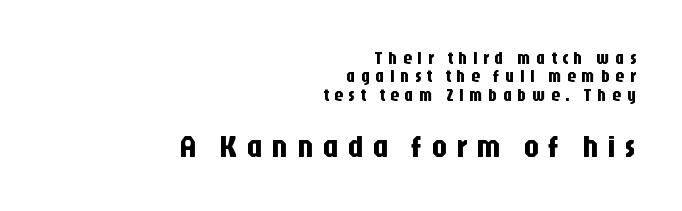
Q: Is the text italic (slanted)? A: No, it is upright.
Q: Is the typeface a serif or a sans-serif typeface? A: Sans-serif.
Q: Is the text underlined? A: No.
Q: How is the paragraph aligned? A: Right-aligned.
Q: Is the spacing between letters normal or unusually wide? A: Unusually wide.
Q: Is the spacing between lines tight, normal or loose? A: Tight.
Q: Which block of text is set in a larger size, the first (top) or the second (bottom)? A: The second (bottom) one.
Q: Width (condensed, normal, or wide)? A: Condensed.
Q: Stroke contrast? A: Low.
Q: x-height? A: Large.
Q: Monospaced? A: No.
